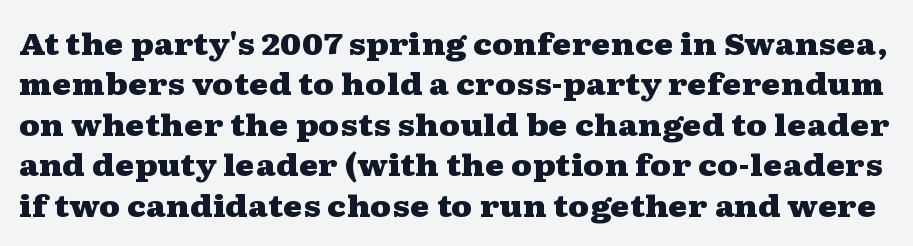
Q: Is the text bold? A: Yes.
Q: Is the text italic (slanted)? A: No, it is upright.
Q: Is the typeface a serif or a sans-serif typeface? A: Serif.
Q: Is the text underlined? A: No.
Q: Is the spacing between letters normal or unusually wide? A: Normal.
Q: Is the spacing between lines tight, normal or loose? A: Normal.
Q: Width (condensed, normal, or wide)? A: Wide.
Q: Stroke contrast? A: Medium.
Q: x-height? A: Medium.
Q: Monospaced? A: No.
